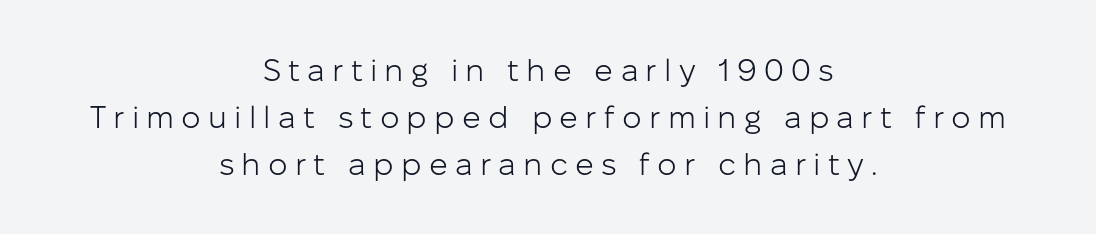
{"serif": "no", "italic": "no", "bold": "no", "weight": "light", "width": "normal", "stroke_contrast": "low", "x_height": "medium", "monospaced": "no", "underline": "no", "align": "center", "line_spacing": "normal", "line_spacing_ratio": 1.51, "letter_spacing": "wide", "letter_spacing_em": 0.23, "glyph_px": 31}
